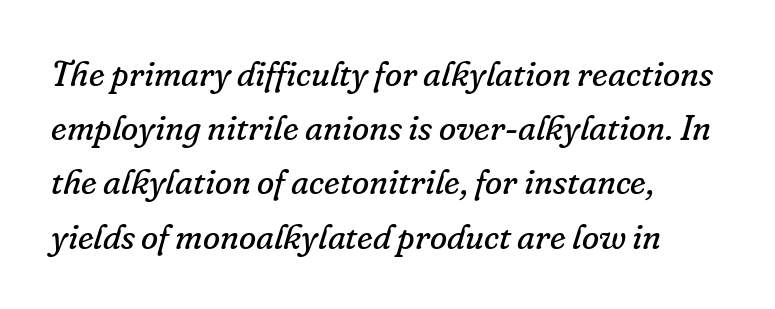
{"serif": "yes", "italic": "yes", "lean": "right", "slant_degrees": 16, "bold": "no", "weight": "regular", "width": "normal", "stroke_contrast": "low", "x_height": "small", "monospaced": "no", "underline": "no", "align": "left", "line_spacing": "normal", "line_spacing_ratio": 1.55, "letter_spacing": "normal", "letter_spacing_em": 0.0, "glyph_px": 35}
